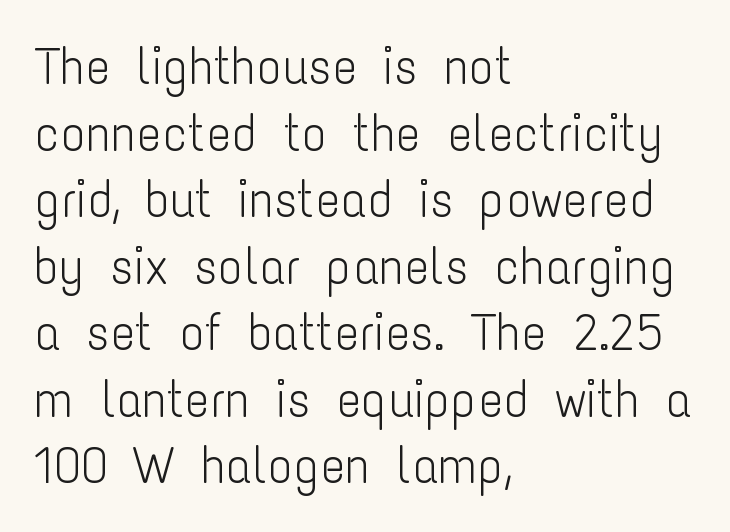
Short note: letters normally spaced. This sample uses an upright cut, with every glyph sitting square on the baseline. Regular leading. The space beneath each line is pristine and unruled. Notice how the passage keeps a crisp vertical edge on the left only. These lines are rendered in a variable-pitch font.
